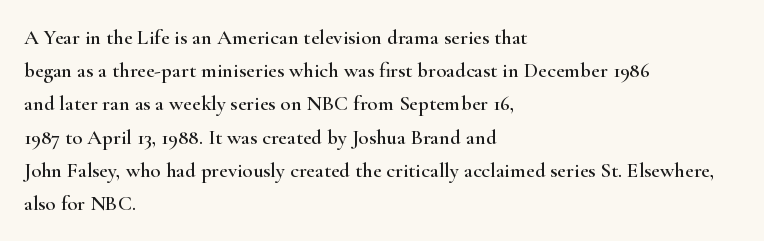
The tracking reads as untouched default to a designer's eye. Anything drawn beneath the words? Only blank space. Leading: standard. The lettering holds an erect, upright posture throughout.
